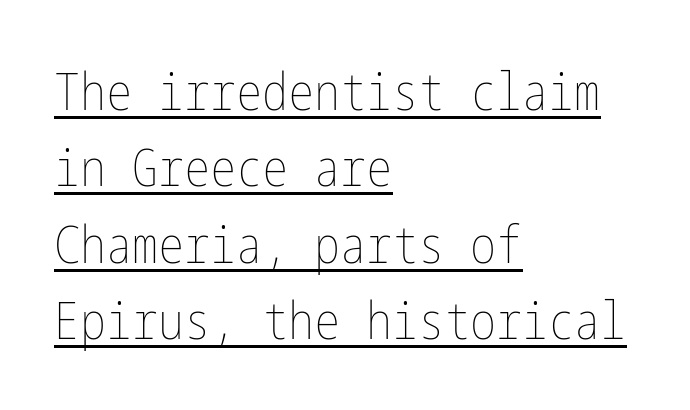
{"italic": "no", "bold": "no", "weight": "thin", "width": "condensed", "stroke_contrast": "low", "x_height": "medium", "underline": "yes", "align": "left", "line_spacing": "normal", "line_spacing_ratio": 1.47, "letter_spacing": "normal", "letter_spacing_em": 0.0, "glyph_px": 52}
